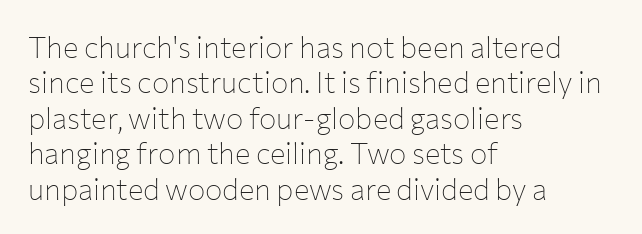
The image shows 29 px thin sans-serif type, upright; set left-aligned, line spacing 1.22x, normal letter spacing, not underlined; low stroke contrast and a medium x-height.
